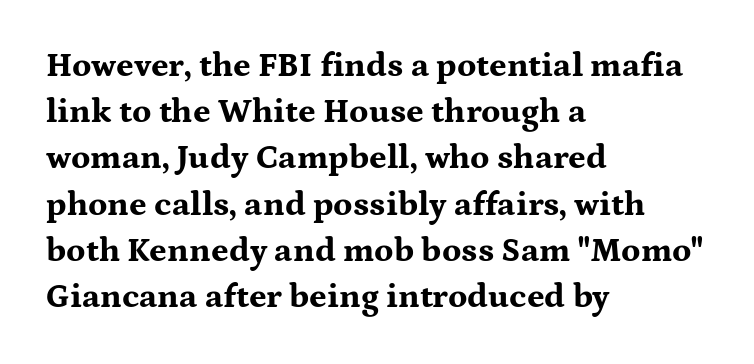
{"serif": "yes", "italic": "no", "bold": "yes", "weight": "bold", "width": "wide", "stroke_contrast": "medium", "x_height": "medium", "monospaced": "no", "underline": "no", "align": "left", "line_spacing": "normal", "line_spacing_ratio": 1.36, "letter_spacing": "normal", "letter_spacing_em": 0.0, "glyph_px": 34}
